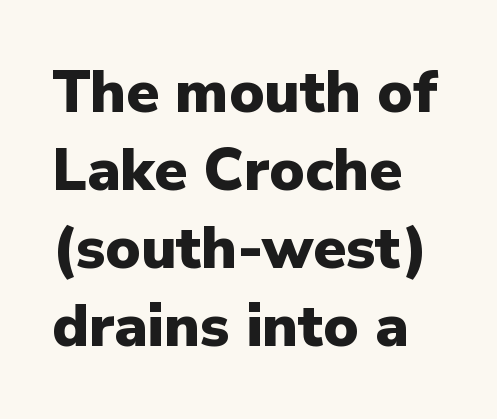
{"serif": "no", "italic": "no", "bold": "yes", "weight": "heavy", "width": "normal", "stroke_contrast": "low", "x_height": "medium", "monospaced": "no", "underline": "no", "align": "left", "line_spacing": "normal", "line_spacing_ratio": 1.32, "letter_spacing": "normal", "letter_spacing_em": 0.0, "glyph_px": 59}
